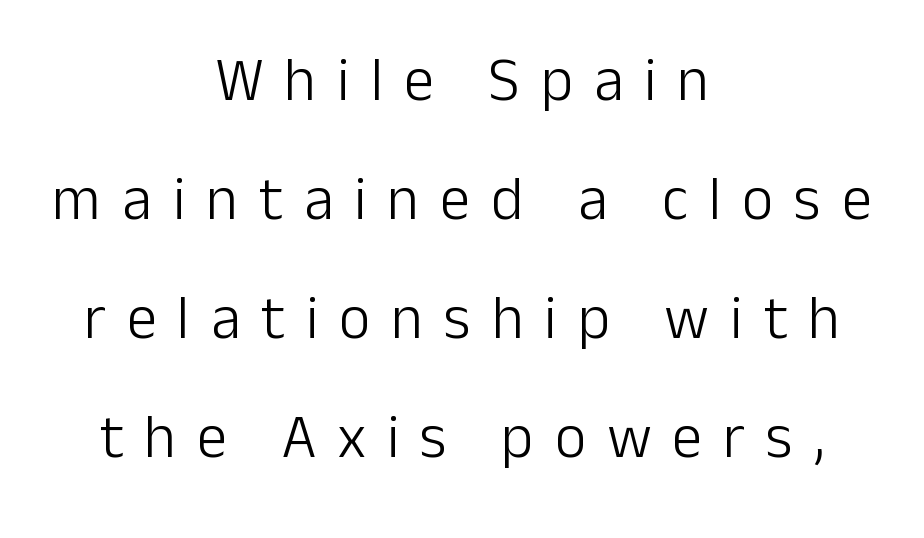
Unmarked baselines from the first word to the last. One glance says open: line gaps are wider than usual. Tracking value appears strongly positive — letters spread wide. The characters display no serif detailing; their extremities are plain. Horizontal alignment here is central, giving a formal, balanced look.
